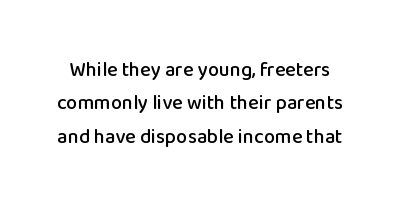
Short note: letters normally spaced. This block has exactly the height ordinary leading produces. Underline: absent. Does the lettering tilt? It doesn't — this is upright.
